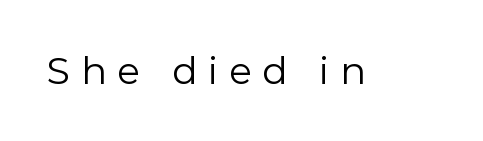
The image shows 38 px regular-weight sans-serif type, upright; set unusually wide letter spacing (+0.28 em), not underlined; a medium x-height.
